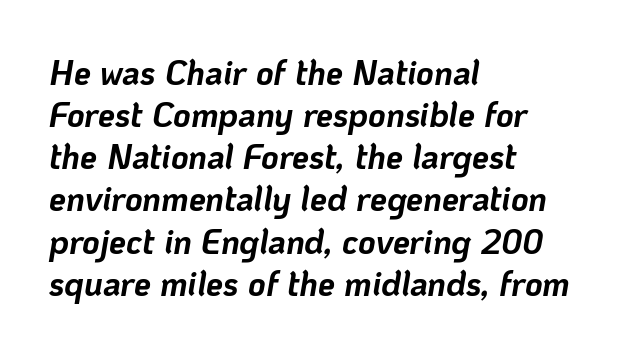
The passage shown is not underscored anywhere. Caption: bold face, heavy strokes. A typesetter would mark this as italic. Line beginnings align vertically; line endings do not. Do the characters align in a grid? No, the font is proportional. The letters sit at their default tracking, neither squeezed nor spread.
